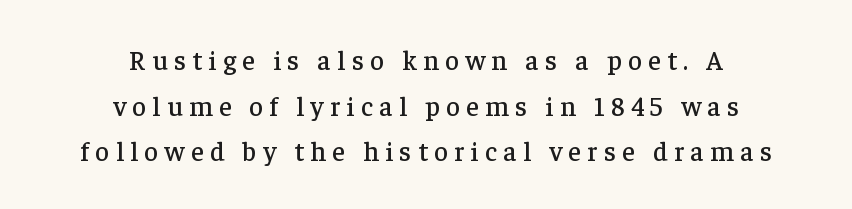
{"italic": "no", "underline": "no", "align": "center", "line_spacing": "normal", "line_spacing_ratio": 1.69, "letter_spacing": "wide", "letter_spacing_em": 0.24, "glyph_px": 27}
